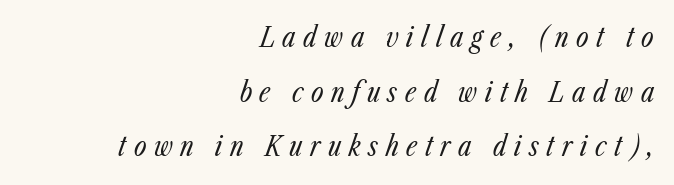
Q: Is the text bold? A: No.
Q: Is the text italic (slanted)? A: Yes, it leans right by about 23 degrees.
Q: Is the text underlined? A: No.
Q: How is the paragraph aligned? A: Right-aligned.
Q: Is the spacing between letters normal or unusually wide? A: Unusually wide.
Q: Is the spacing between lines tight, normal or loose? A: Loose.
